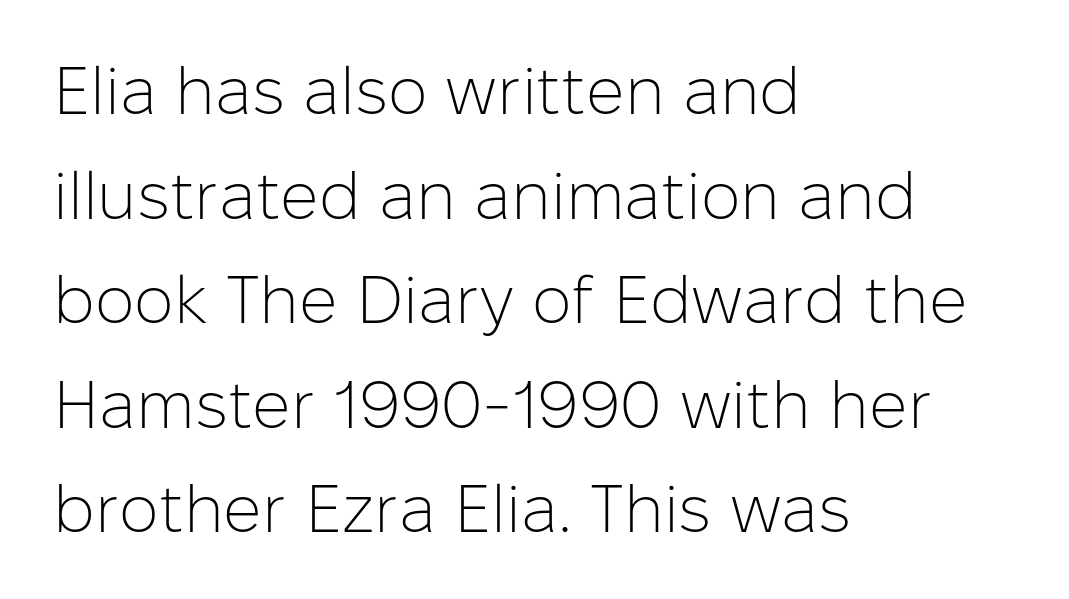
Letter spacing: default. Notice how the passage keeps a crisp vertical edge on the left only. Each row of text sits above clean, open space. Unbolded letterforms with no extra heft. Regarding leading, the lines here are spaced in the standard way.
